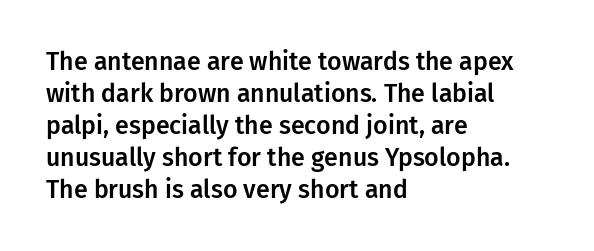
{"italic": "no", "underline": "no", "align": "left", "line_spacing": "normal", "line_spacing_ratio": 1.28, "letter_spacing": "normal", "letter_spacing_em": 0.0, "glyph_px": 25}
